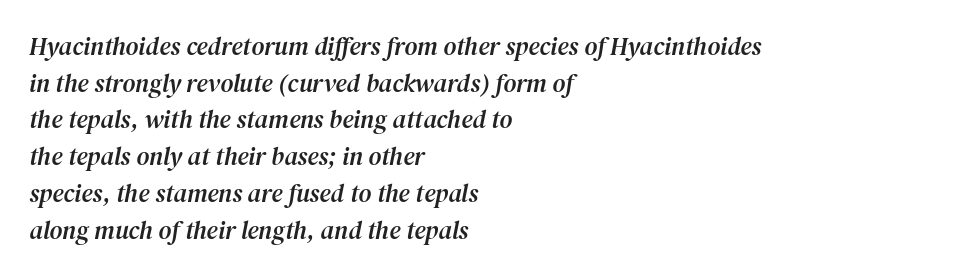
Q: Is the text italic (slanted)? A: Yes, it leans right by about 12 degrees.
Q: Is the text underlined? A: No.
Q: How is the paragraph aligned? A: Left-aligned.
Q: Is the spacing between letters normal or unusually wide? A: Normal.
Q: Is the spacing between lines tight, normal or loose? A: Normal.
